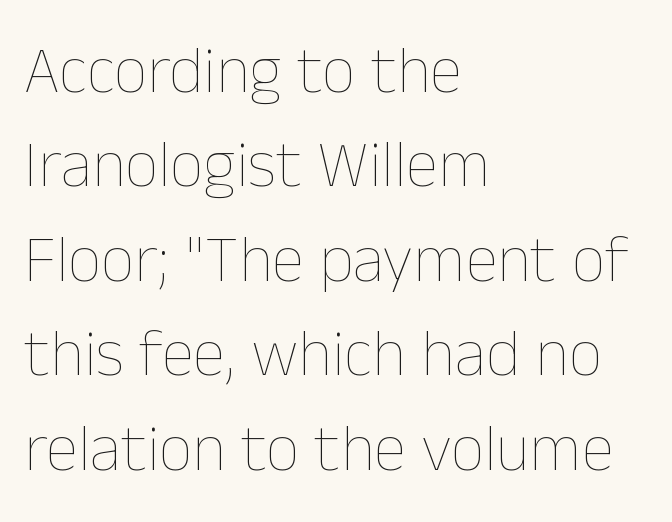
Q: Is the text bold? A: No.
Q: Is the text italic (slanted)? A: No, it is upright.
Q: Is the text underlined? A: No.
Q: How is the paragraph aligned? A: Left-aligned.
Q: Is the spacing between letters normal or unusually wide? A: Normal.
Q: Is the spacing between lines tight, normal or loose? A: Normal.
Q: Width (condensed, normal, or wide)? A: Normal.
Q: Stroke contrast? A: Low.
Q: x-height? A: Medium.
Q: Monospaced? A: No.
